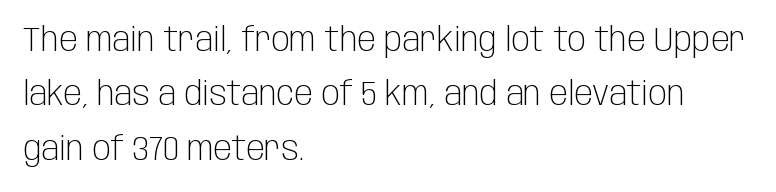
Q: Is the text bold? A: No.
Q: Is the text italic (slanted)? A: No, it is upright.
Q: Is the typeface a serif or a sans-serif typeface? A: Sans-serif.
Q: Is the text underlined? A: No.
Q: How is the paragraph aligned? A: Left-aligned.
Q: Is the spacing between letters normal or unusually wide? A: Normal.
Q: Is the spacing between lines tight, normal or loose? A: Normal.
Q: Width (condensed, normal, or wide)? A: Condensed.
Q: Stroke contrast? A: Low.
Q: x-height? A: Large.
Q: Monospaced? A: No.
